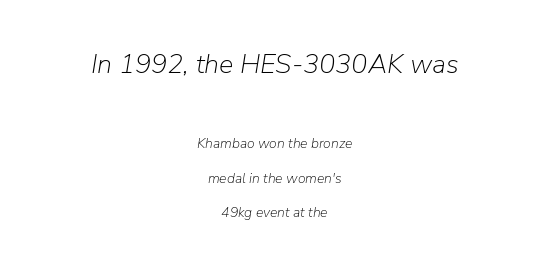
If you measured baseline to baseline, you'd find a long distance. No word sits above an underline. Between one letter and the next there's only the usual sliver of space. The paragraph shown floats in the horizontal middle. Weight: regular or lighter.
